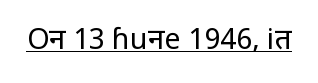
Q: Is the text bold? A: No.
Q: Is the text italic (slanted)? A: No, it is upright.
Q: Is the typeface a serif or a sans-serif typeface? A: Sans-serif.
Q: Is the text underlined? A: Yes.
Q: Is the spacing between letters normal or unusually wide? A: Normal.
Q: Width (condensed, normal, or wide)? A: Condensed.
Q: Stroke contrast? A: Low.
Q: x-height? A: Large.
Q: Monospaced? A: No.
